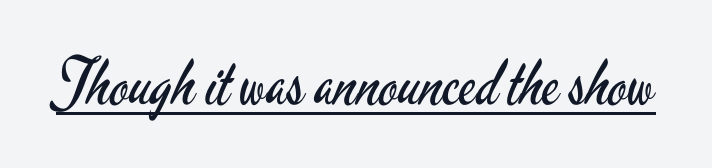
{"serif": "no", "bold": "no", "weight": "regular", "width": "condensed", "stroke_contrast": "low", "x_height": "small", "monospaced": "no", "underline": "yes", "letter_spacing": "normal", "letter_spacing_em": 0.0, "glyph_px": 63}
